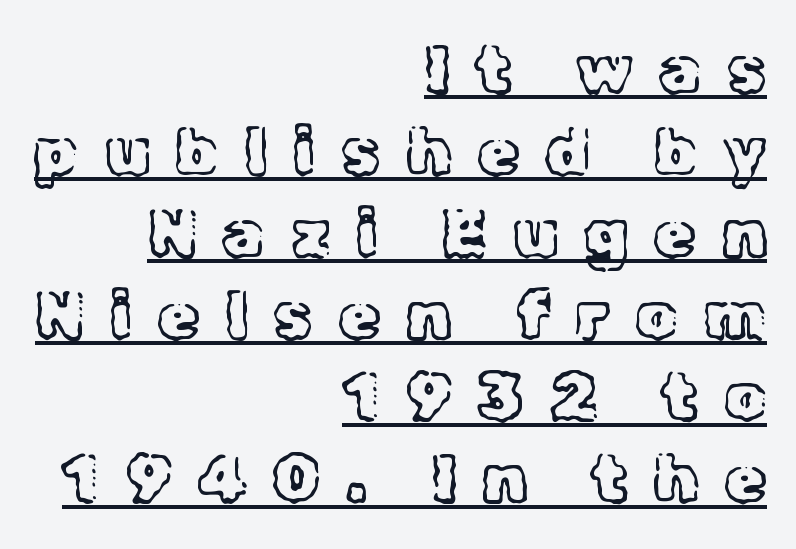
The image shows 66 px light serif type, upright; set right-aligned, line spacing 1.24x, unusually wide letter spacing (+0.4 em), underlined; a medium x-height.
